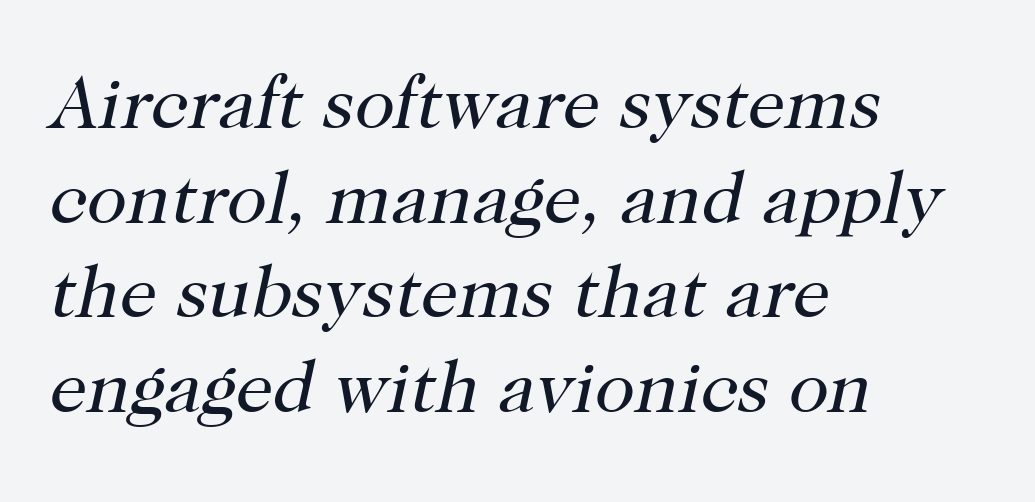
{"serif": "yes", "italic": "yes", "lean": "right", "slant_degrees": 12, "bold": "no", "weight": "regular", "width": "normal", "stroke_contrast": "high", "x_height": "medium", "monospaced": "no", "underline": "no", "align": "left", "line_spacing": "normal", "line_spacing_ratio": 1.28, "letter_spacing": "normal", "letter_spacing_em": 0.0, "glyph_px": 74}
